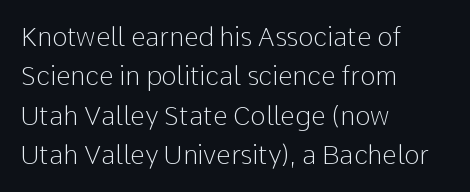
The image shows 26 px text type, upright; set left-aligned, normal line spacing (1.51x), normal letter spacing, not underlined.
